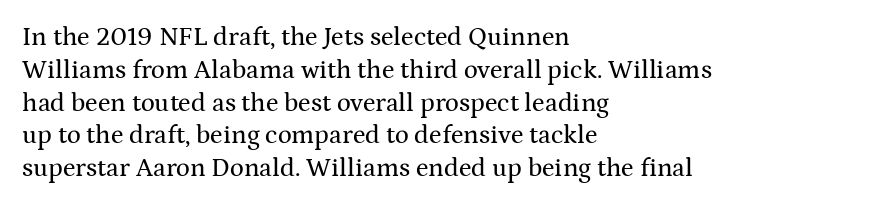
{"italic": "no", "underline": "no", "align": "left", "line_spacing": "normal", "line_spacing_ratio": 1.26, "letter_spacing": "normal", "letter_spacing_em": 0.0, "glyph_px": 26}
